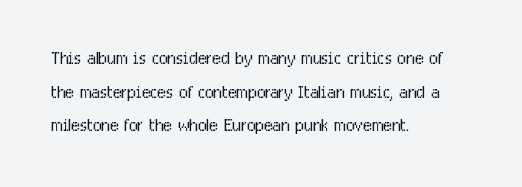
The image shows 23 px text type, upright; set left-aligned, normal line spacing (1.46x), normal letter spacing, not underlined.
